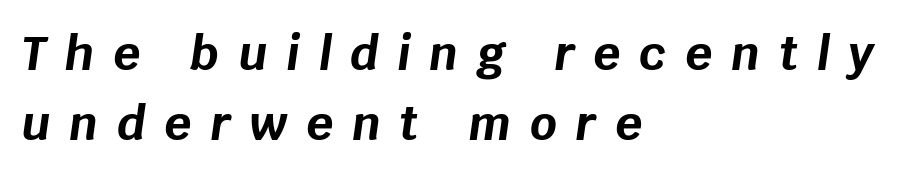
{"italic": "yes", "lean": "right", "slant_degrees": 8, "bold": "yes", "weight": "bold", "width": "normal", "stroke_contrast": "low", "x_height": "large", "monospaced": "no", "underline": "no", "align": "left", "line_spacing": "normal", "line_spacing_ratio": 1.49, "letter_spacing": "wide", "letter_spacing_em": 0.4, "glyph_px": 47}
